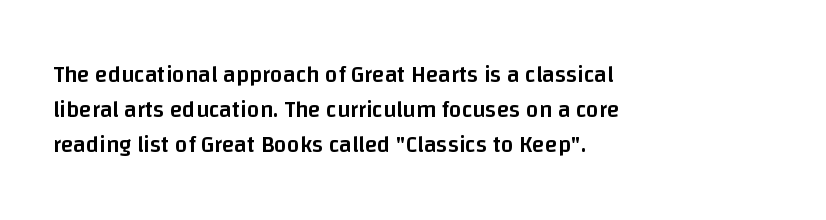
Teacher's note: observe the even left margin — that is flush-left alignment. The letters stand upright; this is a roman face. The string is rendered with underlining switched off. A somewhat darkened texture: the type is semibold rather than bold.
